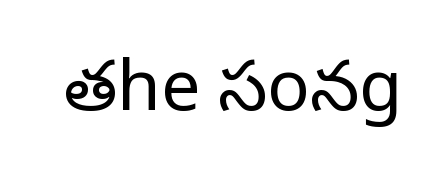
The image shows 70 px light sans-serif type, upright; set normal letter spacing, not underlined; low stroke contrast and a medium x-height.
